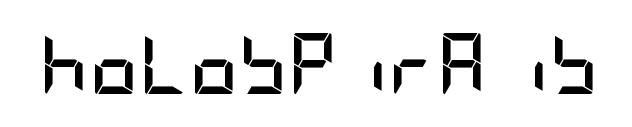
The tracking reads as untouched default to a designer's eye. Underline: absent. Each glyph is drawn with heavy, bold strokes. The letters carry no serifs — their stems end cleanly without finishing strokes. These lines were composed using upright roman letters.
